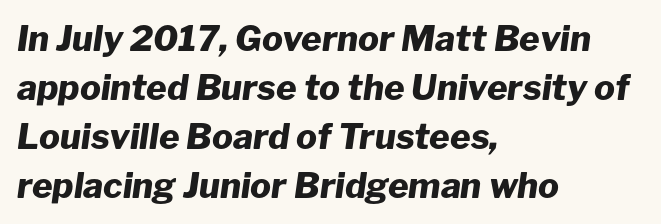
A typesetter would call this proportional, since set widths differ per character. This sample is left-justified, so line endings fall wherever the words run out. A bare baseline throughout the passage. A typesetter would call this leading conventional body-copy spacing. The rendering keeps characters at their native spacing.
